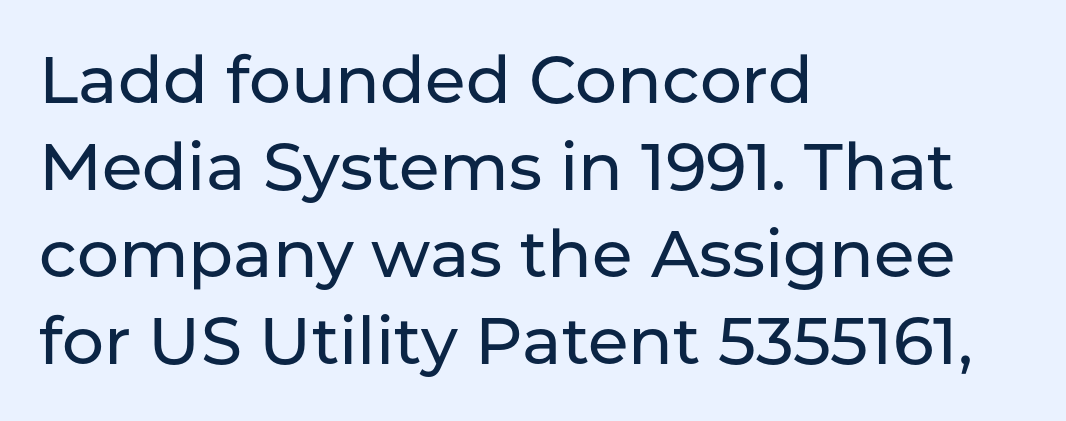
The image shows 66 px sans-serif type, upright; set left-aligned, normal line spacing (1.32x), normal letter spacing, not underlined; low stroke contrast and a medium x-height.
